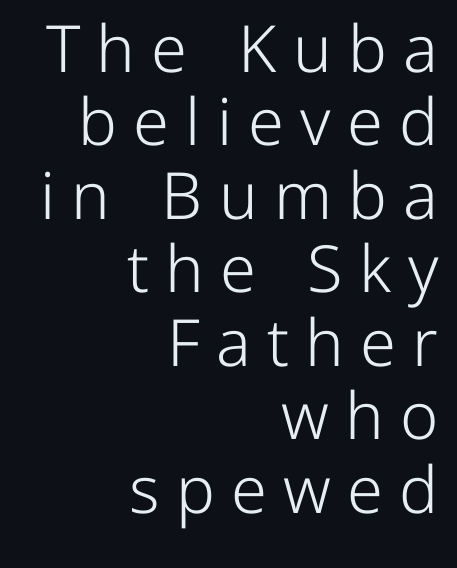
Q: Is the text bold? A: No.
Q: Is the text italic (slanted)? A: No, it is upright.
Q: Is the typeface a serif or a sans-serif typeface? A: Sans-serif.
Q: Is the text underlined? A: No.
Q: How is the paragraph aligned? A: Right-aligned.
Q: Is the spacing between letters normal or unusually wide? A: Unusually wide.
Q: Is the spacing between lines tight, normal or loose? A: Tight.
Q: Width (condensed, normal, or wide)? A: Normal.
Q: Stroke contrast? A: Low.
Q: x-height? A: Medium.
Q: Monospaced? A: No.
